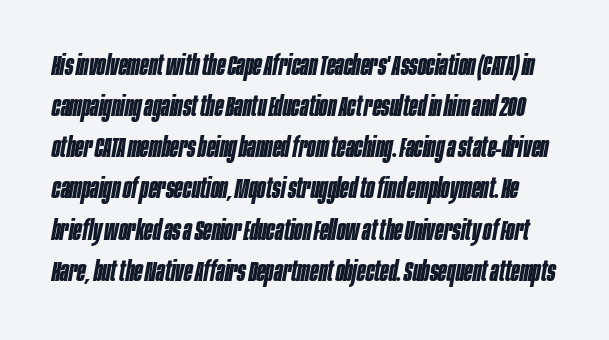
{"italic": "yes", "lean": "right", "slant_degrees": 10, "bold": "yes", "weight": "bold", "width": "condensed", "stroke_contrast": "low", "x_height": "large", "monospaced": "no", "underline": "no", "line_spacing": "normal", "line_spacing_ratio": 1.47, "letter_spacing": "normal", "letter_spacing_em": 0.0, "glyph_px": 28}
